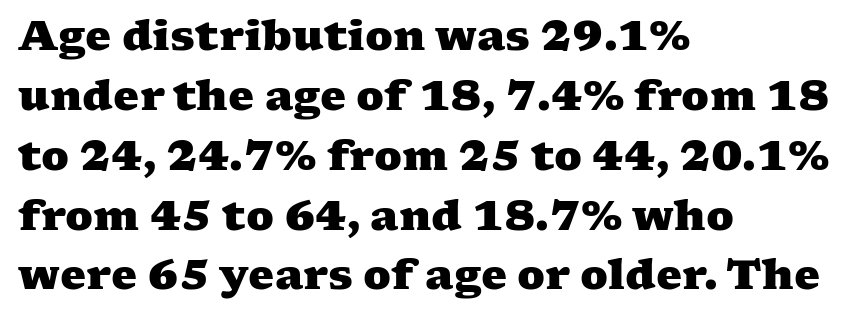
The image shows 41 px heavy, wide serif type; set left-aligned, normal line spacing (1.46x), normal letter spacing, not underlined; medium stroke contrast and a medium x-height.
